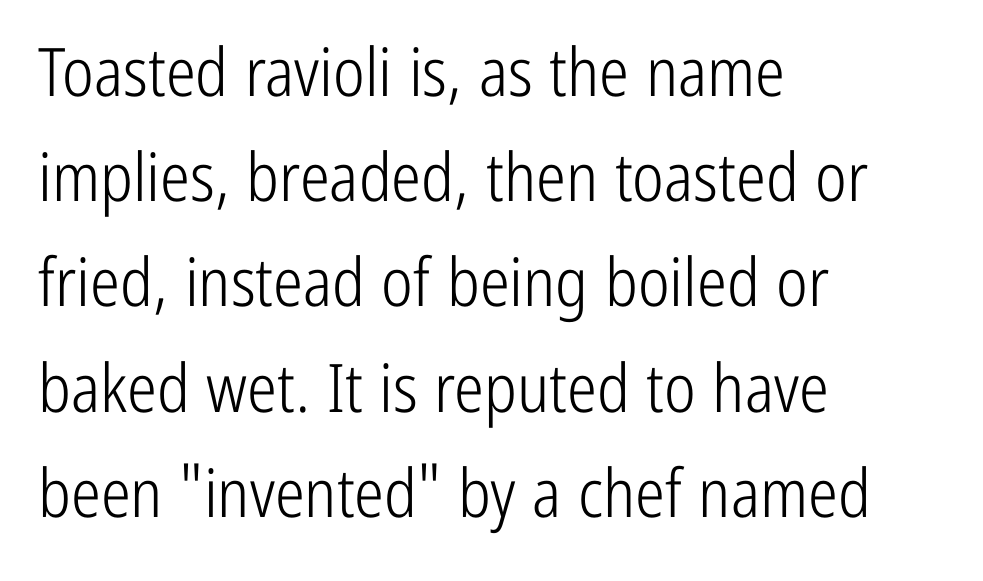
Q: Is the text bold? A: No.
Q: Is the text italic (slanted)? A: No, it is upright.
Q: Is the typeface a serif or a sans-serif typeface? A: Sans-serif.
Q: Is the text underlined? A: No.
Q: How is the paragraph aligned? A: Left-aligned.
Q: Is the spacing between letters normal or unusually wide? A: Normal.
Q: Is the spacing between lines tight, normal or loose? A: Normal.
Q: Width (condensed, normal, or wide)? A: Condensed.
Q: Stroke contrast? A: Low.
Q: x-height? A: Medium.
Q: Monospaced? A: No.
